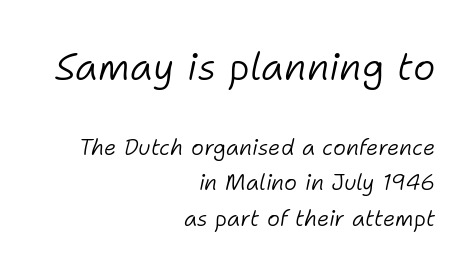
{"italic": "yes", "lean": "right", "slant_degrees": 11, "bold": "no", "weight": "light", "width": "normal", "stroke_contrast": "low", "x_height": "medium", "monospaced": "no", "underline": "no", "align": "right", "line_spacing": "normal", "line_spacing_ratio": 1.6, "letter_spacing": "normal", "letter_spacing_em": 0.0, "larger_block": "first", "size_ratio": 1.73, "glyph_px": 38}
